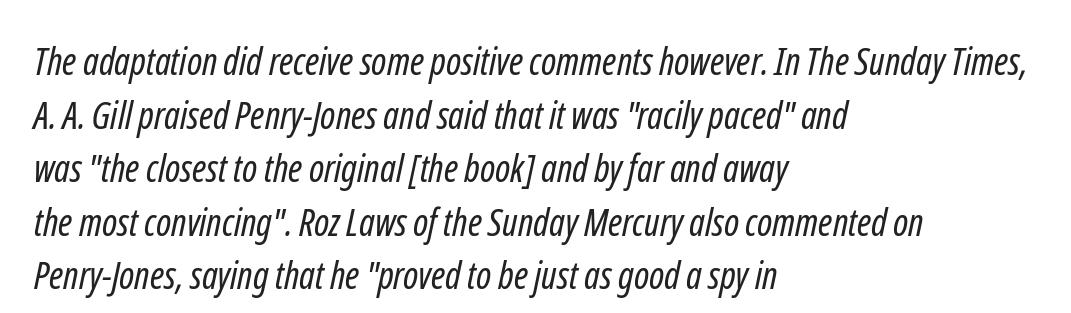
The image shows 38 px regular-weight, condensed sans-serif type; set left-aligned, normal line spacing (1.41x), normal letter spacing, not underlined; low stroke contrast and a medium x-height.
